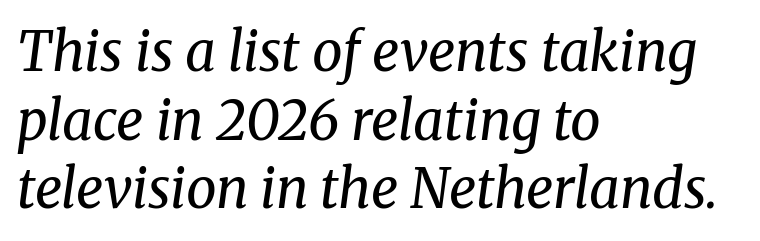
{"serif": "yes", "italic": "yes", "lean": "right", "slant_degrees": 8, "bold": "no", "weight": "regular", "width": "normal", "stroke_contrast": "medium", "x_height": "medium", "monospaced": "no", "underline": "no", "align": "left", "line_spacing": "normal", "line_spacing_ratio": 1.27, "letter_spacing": "normal", "letter_spacing_em": 0.0, "glyph_px": 54}
